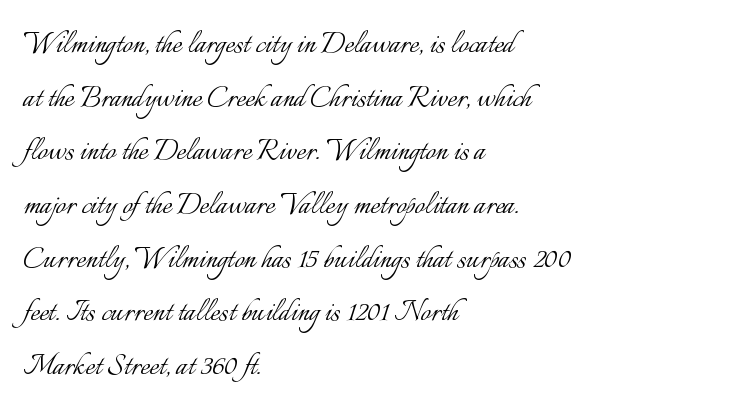
{"bold": "no", "weight": "light", "width": "normal", "stroke_contrast": "low", "x_height": "small", "monospaced": "no", "underline": "no", "align": "left", "line_spacing": "normal", "line_spacing_ratio": 1.49, "letter_spacing": "normal", "letter_spacing_em": 0.0, "glyph_px": 36}
